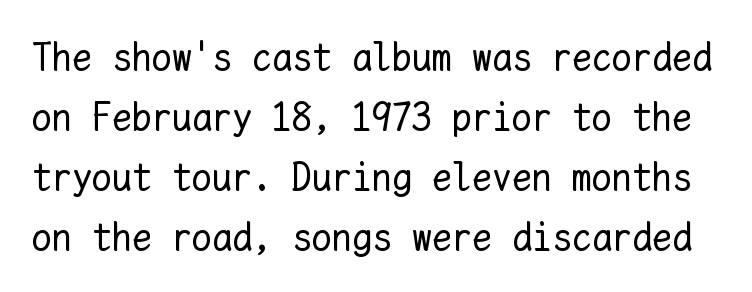
{"italic": "no", "bold": "no", "weight": "regular", "width": "normal", "stroke_contrast": "low", "x_height": "medium", "monospaced": "yes", "underline": "no", "line_spacing": "normal", "line_spacing_ratio": 1.5, "letter_spacing": "normal", "letter_spacing_em": 0.0, "glyph_px": 40}
